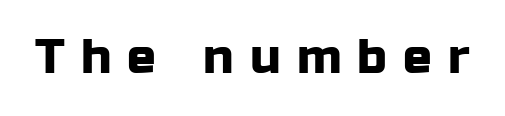
{"serif": "no", "italic": "no", "width": "normal", "stroke_contrast": "low", "x_height": "medium", "monospaced": "no", "underline": "no", "letter_spacing": "wide", "letter_spacing_em": 0.34, "glyph_px": 48}
